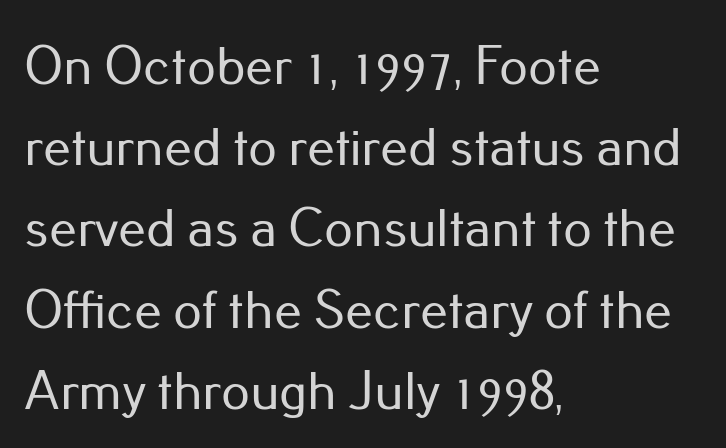
The lettering holds an erect, upright posture throughout. The text was rendered using a sans face with plain stroke endings. Words float on clear page, feet unadorned. The face used here is rendered with its standard letterfit. How would I describe the line gaps? Plain and ordinary.
